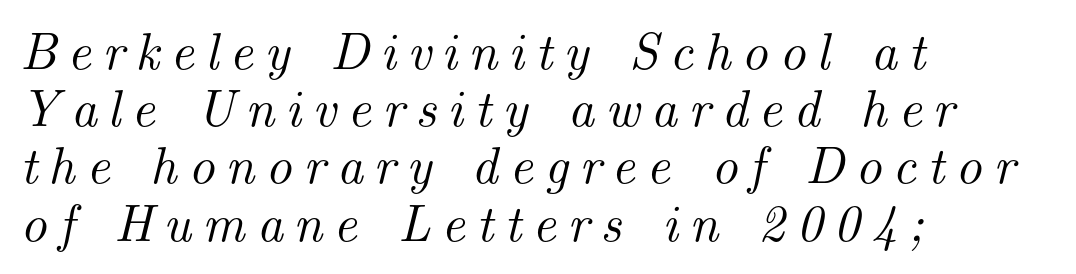
{"serif": "yes", "italic": "yes", "lean": "right", "slant_degrees": 14, "width": "normal", "stroke_contrast": "medium", "x_height": "small", "monospaced": "no", "underline": "no", "align": "left", "line_spacing": "tight", "line_spacing_ratio": 1.1, "letter_spacing": "wide", "letter_spacing_em": 0.21, "glyph_px": 52}
